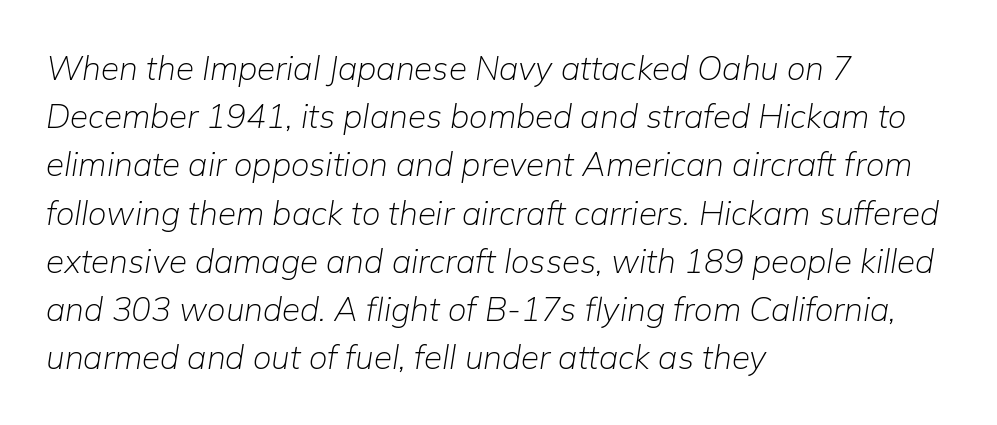
{"italic": "yes", "lean": "right", "slant_degrees": 9, "bold": "no", "weight": "light", "width": "normal", "stroke_contrast": "low", "x_height": "medium", "monospaced": "no", "underline": "no", "align": "left", "line_spacing": "normal", "line_spacing_ratio": 1.46, "letter_spacing": "normal", "letter_spacing_em": 0.0, "glyph_px": 33}
